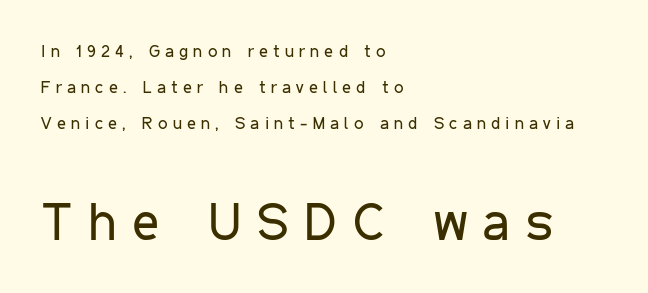
The image shows 52 px regular-weight, condensed sans-serif type, upright; set left-aligned, loose line spacing (2.13x), unusually wide letter spacing (+0.31 em), not underlined; the second (bottom) block is 3.06x larger; low stroke contrast and a medium x-height.
